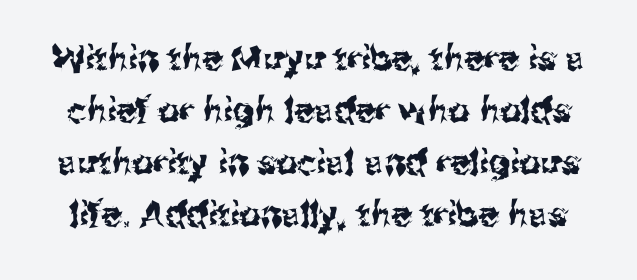
{"serif": "no", "italic": "no", "width": "normal", "stroke_contrast": "medium", "x_height": "medium", "monospaced": "no", "underline": "no", "line_spacing": "normal", "line_spacing_ratio": 1.53, "letter_spacing": "normal", "letter_spacing_em": 0.0, "glyph_px": 34}
